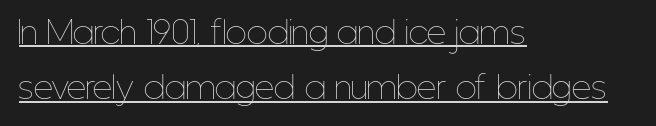
Q: Is the text bold? A: No.
Q: Is the text italic (slanted)? A: No, it is upright.
Q: Is the text underlined? A: Yes.
Q: How is the paragraph aligned? A: Left-aligned.
Q: Is the spacing between letters normal or unusually wide? A: Normal.
Q: Width (condensed, normal, or wide)? A: Condensed.
Q: Stroke contrast? A: Low.
Q: x-height? A: Medium.
Q: Monospaced? A: No.
